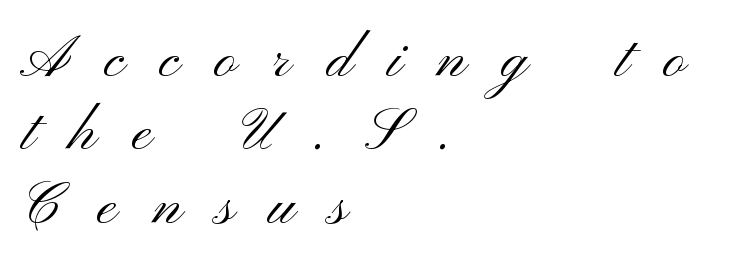
The image shows 75 px light, wide sans-serif type; set left-aligned, tight line spacing (0.98x), unusually wide letter spacing (+0.47 em), not underlined; medium stroke contrast and a small x-height.
